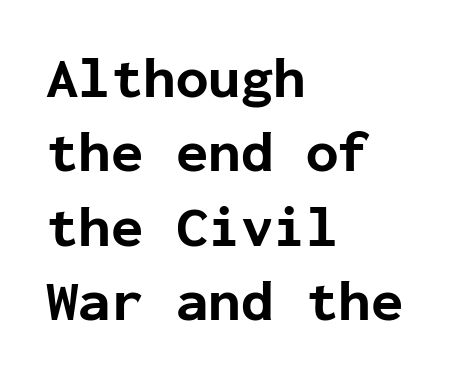
Weight: bold. This is the regular roman posture of the typeface. Summary of vertical rhythm: regular, with standard interline spacing. Every character here occupies the same horizontal width, giving the sample a typewriter-like rhythm. The compositor pushed each line to the left boundary.
